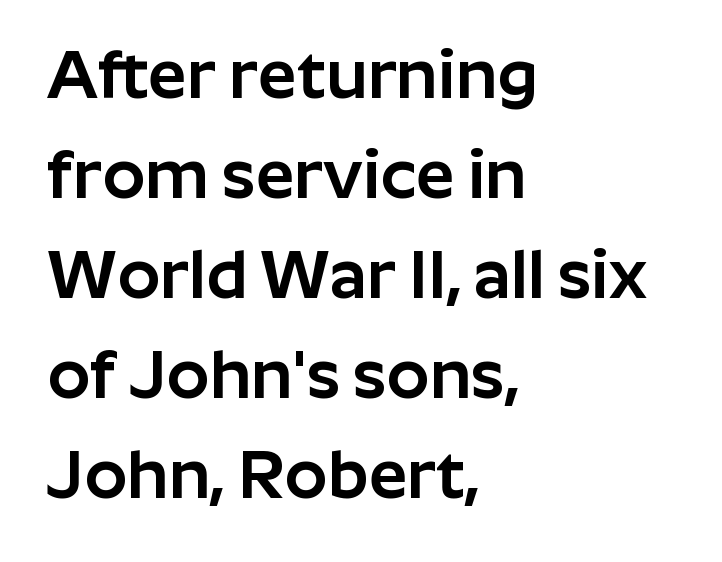
The image shows 68 px sans-serif type, upright; set left-aligned, normal line spacing (1.47x), normal letter spacing, not underlined; low stroke contrast and a medium x-height.
